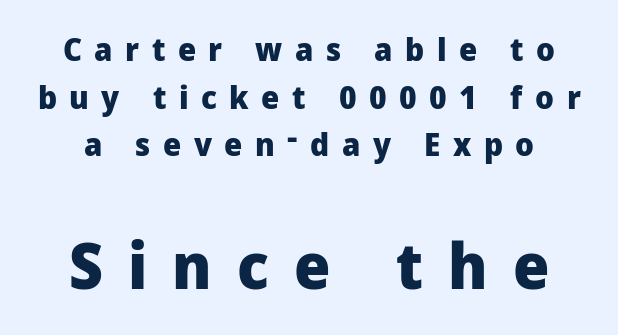
Q: Is the text bold? A: Yes.
Q: Is the text italic (slanted)? A: No, it is upright.
Q: Is the typeface a serif or a sans-serif typeface? A: Sans-serif.
Q: Is the text underlined? A: No.
Q: How is the paragraph aligned? A: Centered.
Q: Is the spacing between letters normal or unusually wide? A: Unusually wide.
Q: Is the spacing between lines tight, normal or loose? A: Normal.
Q: Which block of text is set in a larger size, the first (top) or the second (bottom)? A: The second (bottom) one.
Q: Width (condensed, normal, or wide)? A: Normal.
Q: Stroke contrast? A: Low.
Q: x-height? A: Medium.
Q: Monospaced? A: No.
